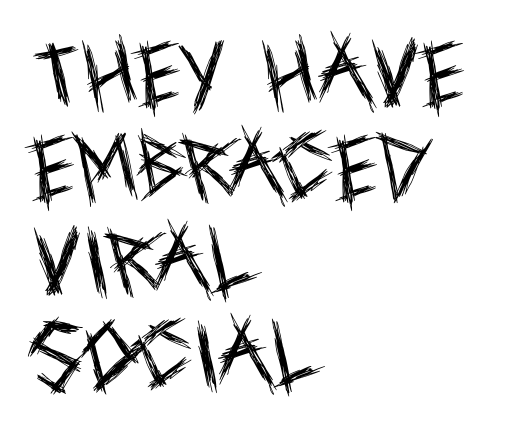
Q: Is the text bold? A: No.
Q: Is the text italic (slanted)? A: No, it is upright.
Q: Is the typeface a serif or a sans-serif typeface? A: Sans-serif.
Q: Is the text underlined? A: No.
Q: How is the paragraph aligned? A: Left-aligned.
Q: Is the spacing between letters normal or unusually wide? A: Normal.
Q: Is the spacing between lines tight, normal or loose? A: Normal.
Q: Width (condensed, normal, or wide)? A: Condensed.
Q: x-height? A: Large.
Q: Monospaced? A: No.
